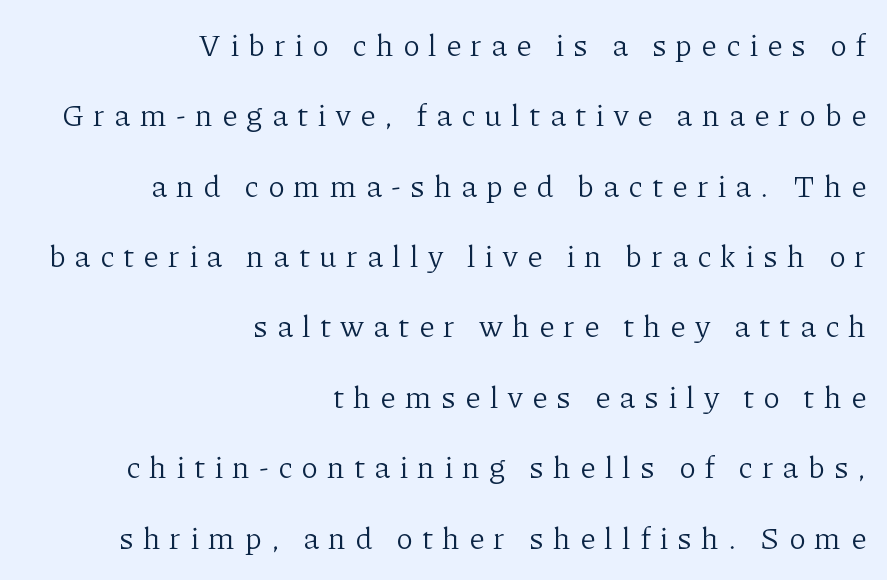
The image shows 31 px light serif type, upright; set right-aligned, loose line spacing (2.27x), unusually wide letter spacing (+0.29 em), not underlined; low stroke contrast and a medium x-height.
